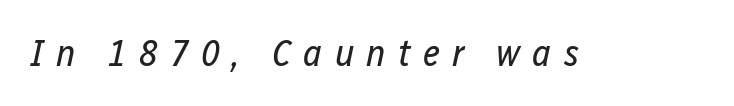
Q: Is the text bold? A: No.
Q: Is the text italic (slanted)? A: Yes, it leans right by about 12 degrees.
Q: Is the text underlined? A: No.
Q: Is the spacing between letters normal or unusually wide? A: Unusually wide.
Q: Width (condensed, normal, or wide)? A: Condensed.
Q: Stroke contrast? A: Low.
Q: x-height? A: Medium.
Q: Monospaced? A: No.
